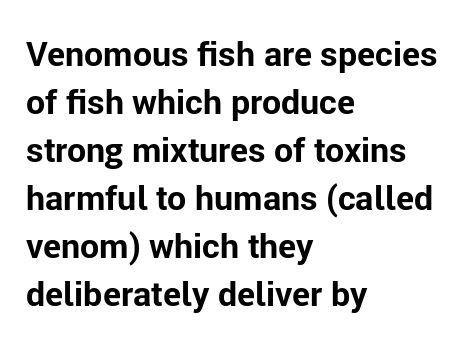
Every row of glyphs begins at an identical x-position on the left. The tracking reads as untouched default to a designer's eye. The designer left line spacing at the default. Anything drawn beneath the words? Only blank space. Type style note: lacks serifs.
